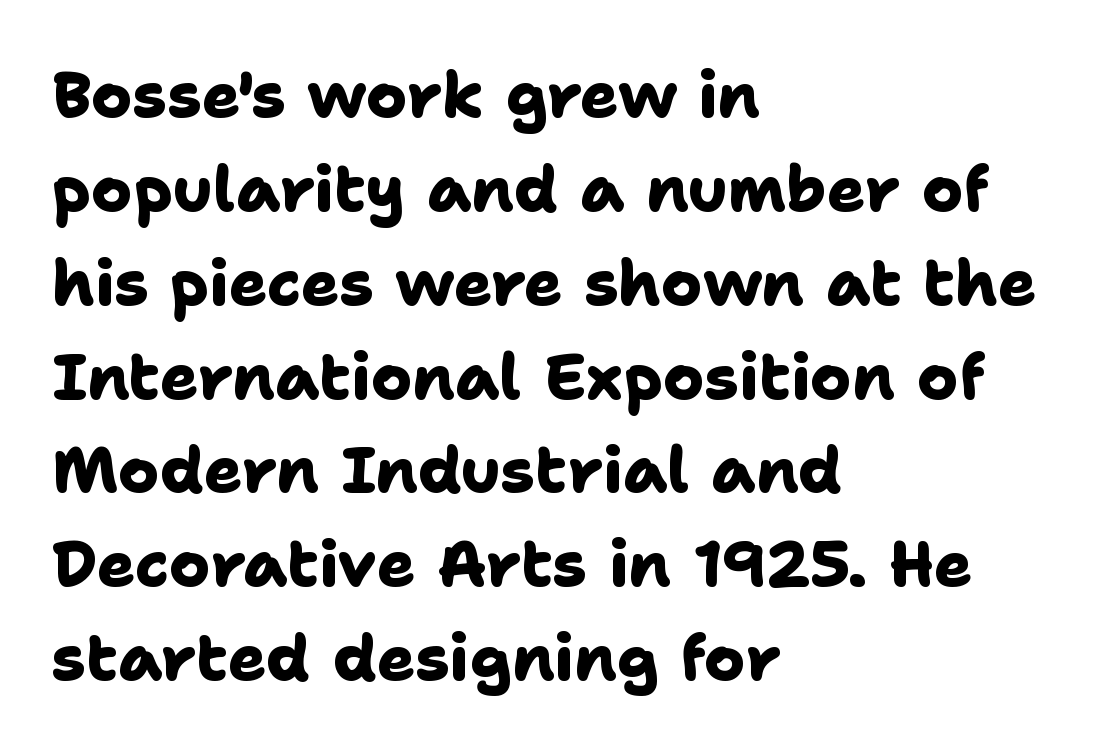
The image shows 63 px heavy sans-serif type; set left-aligned, normal line spacing (1.49x), normal letter spacing, not underlined; low stroke contrast and a medium x-height.
